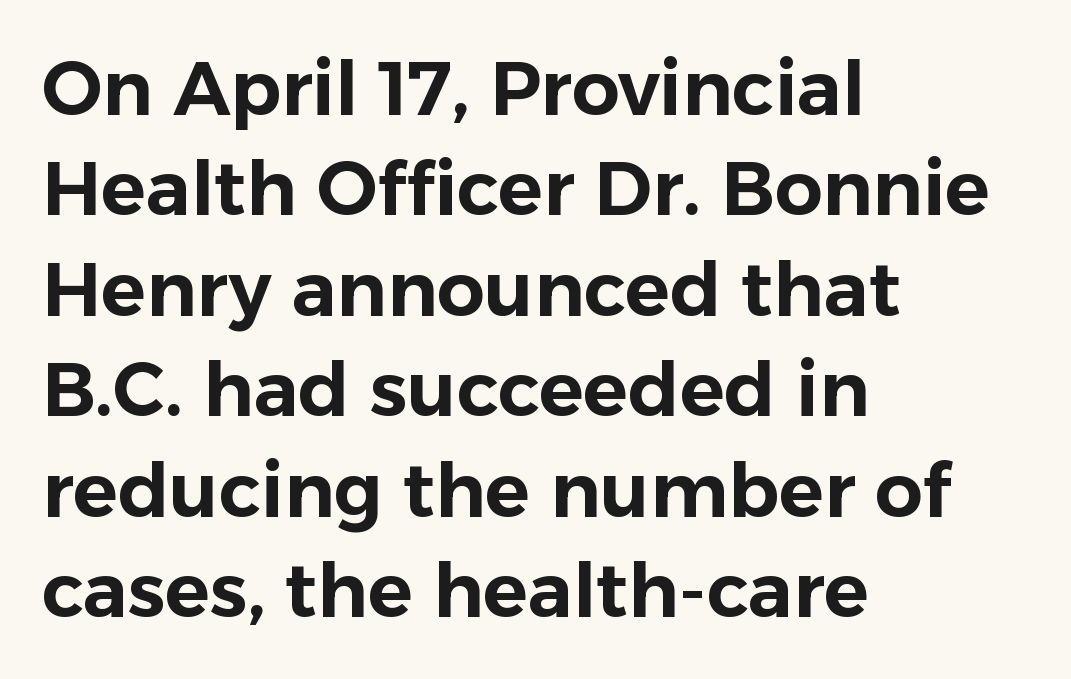
The image shows 75 px sans-serif type, upright; set left-aligned, normal line spacing (1.34x), normal letter spacing, not underlined; low stroke contrast and a medium x-height.
